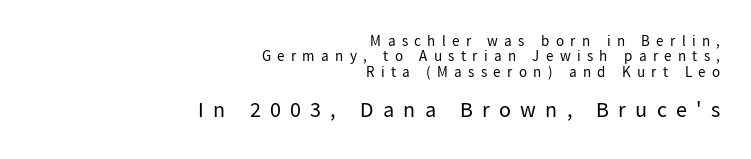
{"italic": "no", "bold": "no", "underline": "no", "align": "right", "line_spacing": "tight", "line_spacing_ratio": 1.03, "letter_spacing": "wide", "letter_spacing_em": 0.42, "larger_block": "second", "size_ratio": 1.47, "glyph_px": 22}
